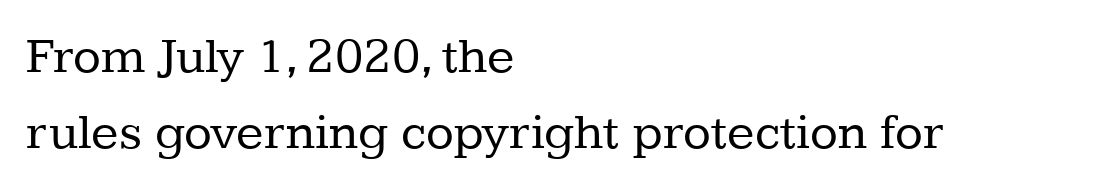
The image shows 51 px regular-weight serif type, upright; set left-aligned, normal line spacing (1.5x), normal letter spacing, not underlined; low stroke contrast and a medium x-height.
